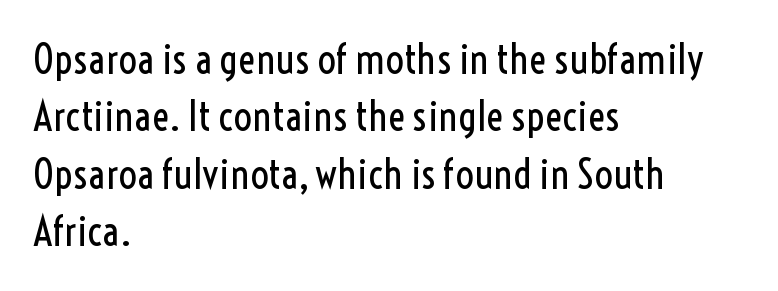
Compared with a typical body face, this is equally light or lighter still. A clean baseline with only descenders dipping below it. The text was rendered using a sans face with plain stroke endings. The typography opts for an upright posture over an oblique one.
